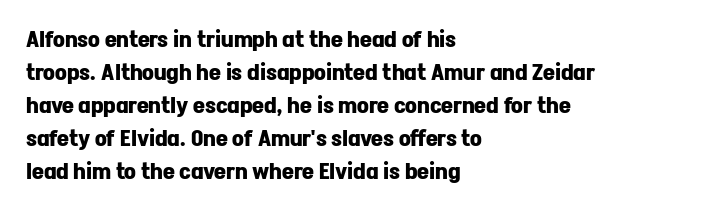
This sample keeps an unexceptional amount of space between lines. Strokes here are thick enough to call this a true bold. A student would call this left alignment; a typographer would say flush left, rag right. You can tell it's not italic because the verticals are truly vertical.
